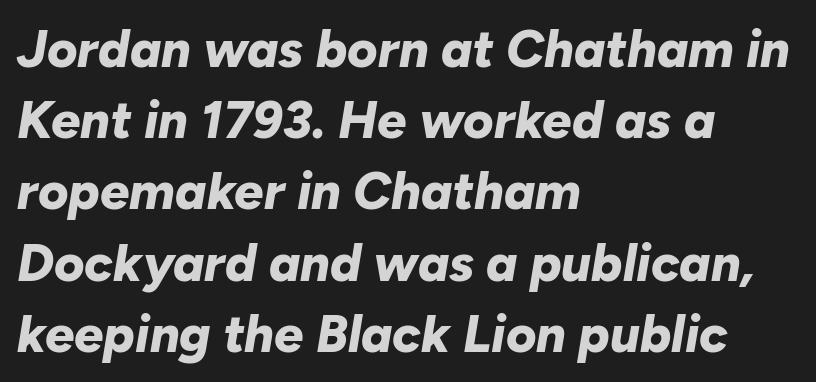
The typesetter chose a ragged-right arrangement here. The specimen reads as italic at a glance. Whoever set this chose a conventional vertical rhythm. Nobody touched the tracking dial on this one. Unmarked baselines from the first word to the last. These lines are rendered in a variable-pitch font.
